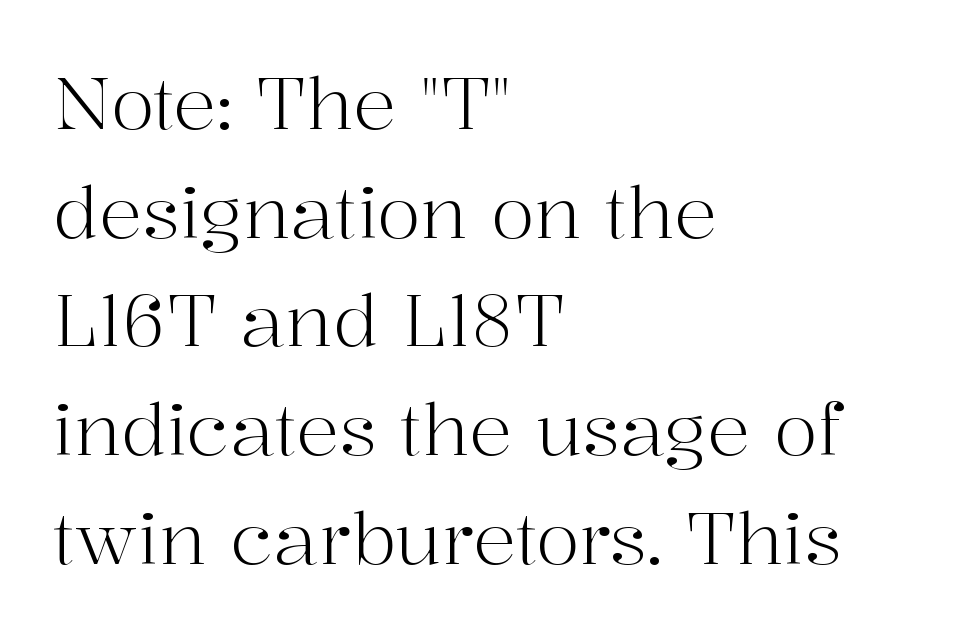
The image shows 72 px light serif type, upright; set left-aligned, normal line spacing (1.51x), normal letter spacing, not underlined; high stroke contrast and a medium x-height.
